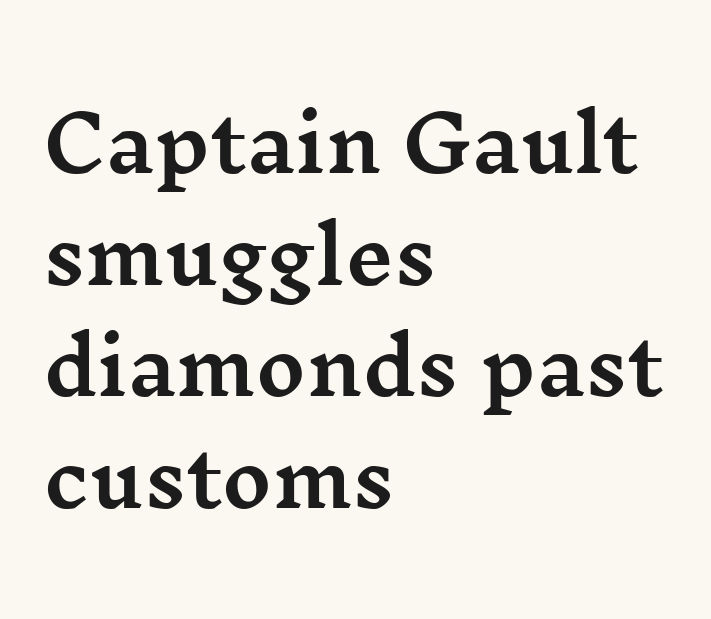
Q: Is the text italic (slanted)? A: No, it is upright.
Q: Is the typeface a serif or a sans-serif typeface? A: Serif.
Q: Is the text underlined? A: No.
Q: How is the paragraph aligned? A: Left-aligned.
Q: Is the spacing between letters normal or unusually wide? A: Normal.
Q: Is the spacing between lines tight, normal or loose? A: Normal.
Q: Width (condensed, normal, or wide)? A: Wide.
Q: Stroke contrast? A: Medium.
Q: x-height? A: Medium.
Q: Monospaced? A: No.
